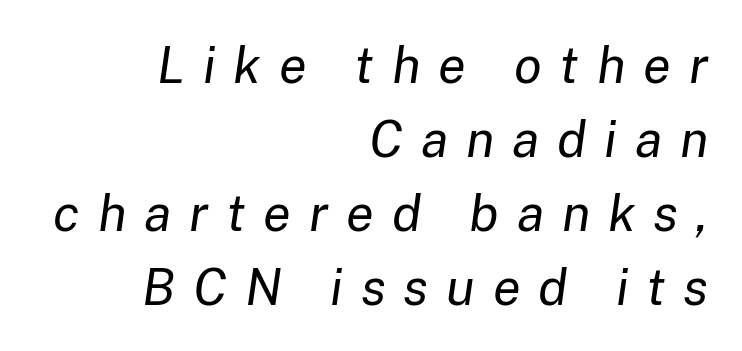
A typesetter would mark this as italic. Horizontal bands of white between lines are of average thickness. Summary of weight: not heavy and not bold. Casual observation: everything's shoved over to the right. Someone cranked the tracking dial way up on this one.
